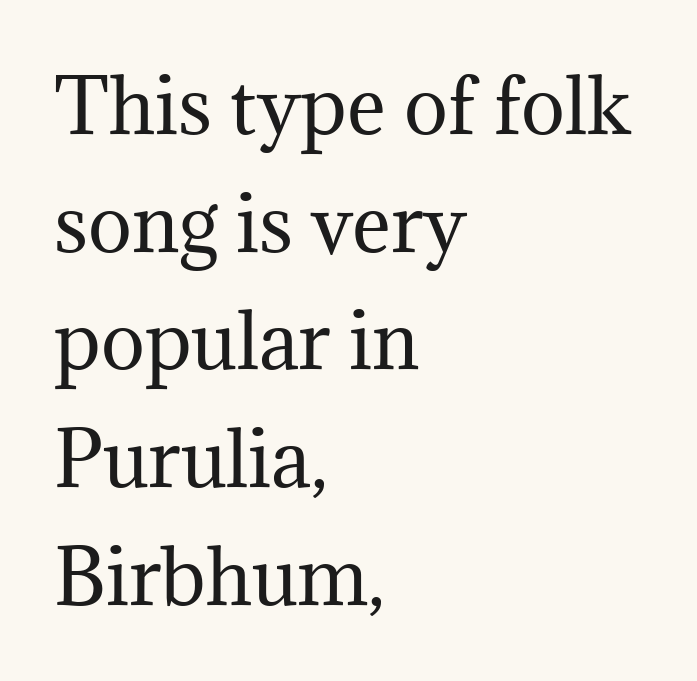
{"serif": "yes", "italic": "no", "bold": "no", "weight": "regular", "width": "normal", "stroke_contrast": "medium", "x_height": "medium", "monospaced": "no", "underline": "no", "align": "left", "line_spacing": "normal", "line_spacing_ratio": 1.59, "letter_spacing": "normal", "letter_spacing_em": 0.0, "glyph_px": 74}
